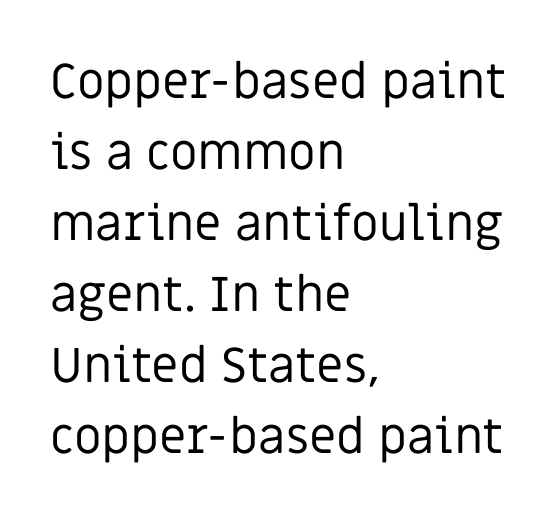
Q: Is the text bold? A: No.
Q: Is the text italic (slanted)? A: No, it is upright.
Q: Is the typeface a serif or a sans-serif typeface? A: Sans-serif.
Q: Is the text underlined? A: No.
Q: How is the paragraph aligned? A: Left-aligned.
Q: Is the spacing between letters normal or unusually wide? A: Normal.
Q: Is the spacing between lines tight, normal or loose? A: Normal.
Q: Width (condensed, normal, or wide)? A: Normal.
Q: Stroke contrast? A: Low.
Q: x-height? A: Large.
Q: Monospaced? A: No.
